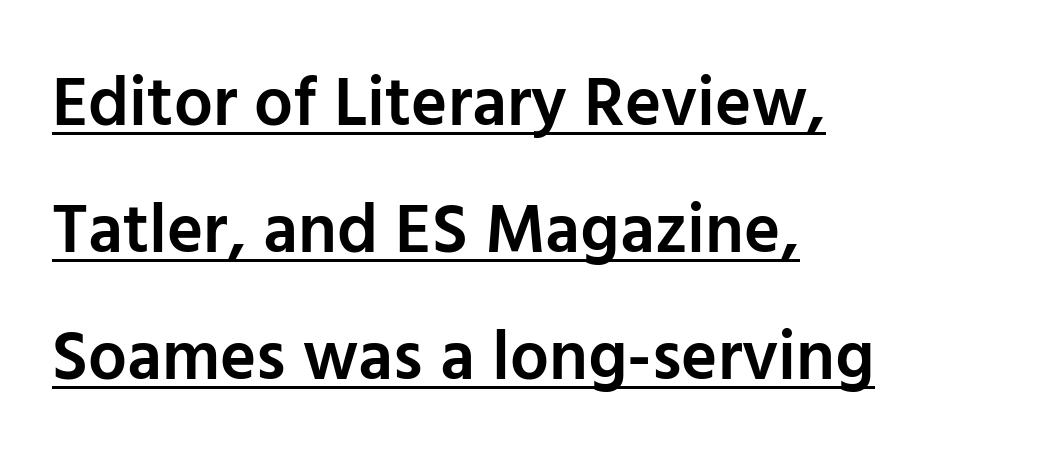
{"serif": "no", "italic": "no", "bold": "semi", "weight": "semibold", "width": "normal", "stroke_contrast": "low", "x_height": "medium", "monospaced": "no", "underline": "yes", "align": "left", "line_spacing_ratio": 1.84, "letter_spacing": "normal", "letter_spacing_em": 0.0, "glyph_px": 69}
